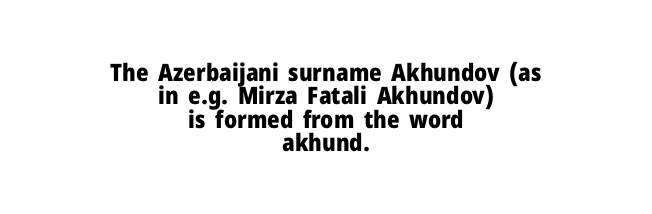
Does the leading feel generous? Not at all — it's pinched. Neither beginnings nor endings align; midpoints do. The rendering keeps characters at their native spacing. Posture: straight, roman, zero tilt. Weight: bold. Check under the words: just untouched page.
